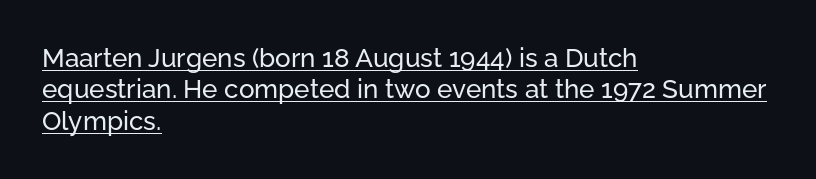
{"italic": "no", "underline": "yes", "align": "left", "line_spacing_ratio": 1.21, "letter_spacing": "normal", "letter_spacing_em": 0.0, "glyph_px": 26}
